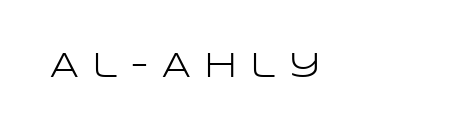
The lettering holds an erect, upright posture throughout. Varying glyph widths throughout — classic text-font behaviour. The weight would be labelled regular, book, light, or lighter still. Look at the bottom of the vertical strokes: they stop flat, with no serifs.
